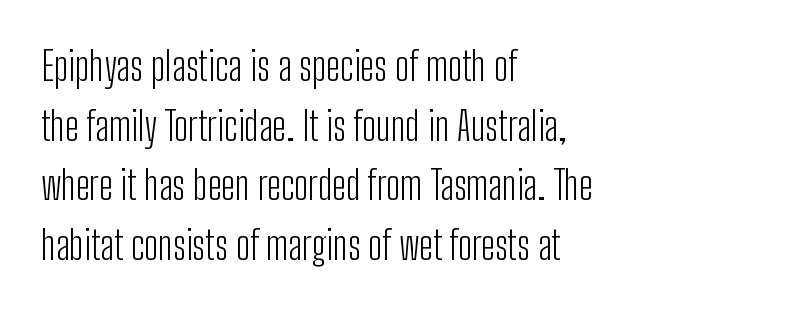
Regular leading. This rendering features lettering with no underline. The lines in this sample share a left origin and differ only in where they stop. These lines are composed in type without serifs.
